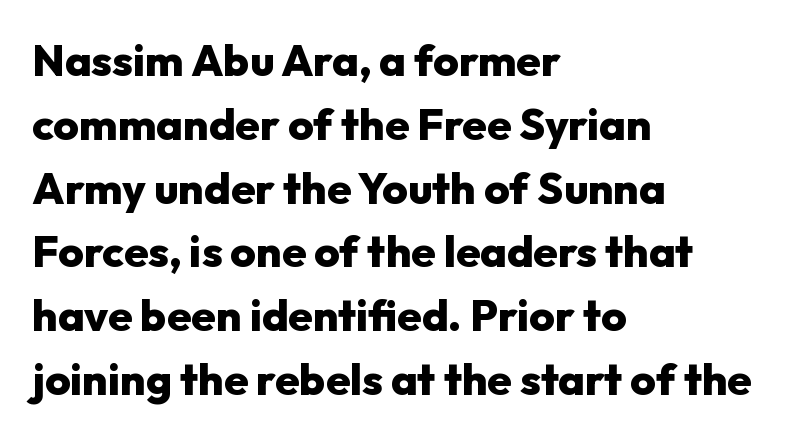
The image shows 44 px heavy sans-serif type, upright; set left-aligned, normal line spacing (1.45x), normal letter spacing, not underlined; low stroke contrast and a medium x-height.
